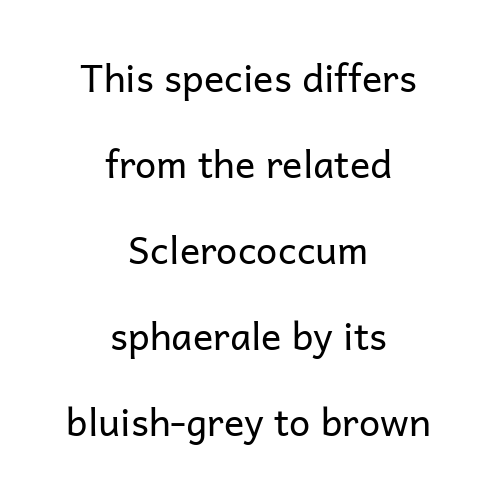
Q: Is the text bold? A: No.
Q: Is the text italic (slanted)? A: No, it is upright.
Q: Is the typeface a serif or a sans-serif typeface? A: Sans-serif.
Q: Is the text underlined? A: No.
Q: How is the paragraph aligned? A: Centered.
Q: Is the spacing between letters normal or unusually wide? A: Normal.
Q: Is the spacing between lines tight, normal or loose? A: Loose.
Q: Width (condensed, normal, or wide)? A: Normal.
Q: Stroke contrast? A: Low.
Q: x-height? A: Medium.
Q: Monospaced? A: No.
